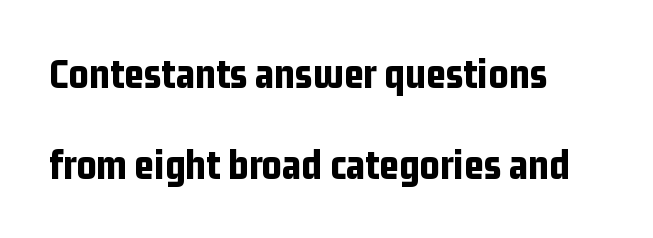
Q: Is the text bold? A: Yes.
Q: Is the text italic (slanted)? A: No, it is upright.
Q: Is the typeface a serif or a sans-serif typeface? A: Sans-serif.
Q: Is the text underlined? A: No.
Q: How is the paragraph aligned? A: Left-aligned.
Q: Is the spacing between letters normal or unusually wide? A: Normal.
Q: Is the spacing between lines tight, normal or loose? A: Loose.
Q: Width (condensed, normal, or wide)? A: Condensed.
Q: Stroke contrast? A: Low.
Q: x-height? A: Medium.
Q: Monospaced? A: No.
